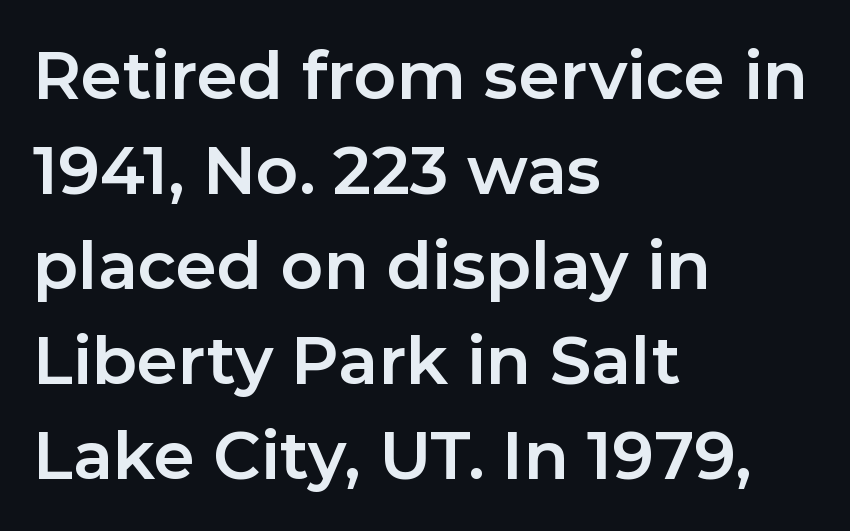
The letters stand upright; this is a roman face. This sample has the flowing, uneven cadence of proportional lettering. Look at the bottom of the vertical strokes: they stop flat, with no serifs. Look at the stroke-to-counter ratio: heavy, a bold.
